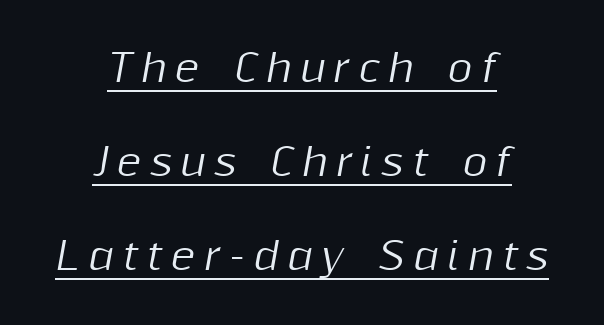
Do the characters align in a grid? No, the font is proportional. The line-height multiplier appears high, well above default. The type is letterspaced generously, with wide tracking. Observe the lean: these are italic letterforms. The specimen includes a rule beneath the text block's lines.
